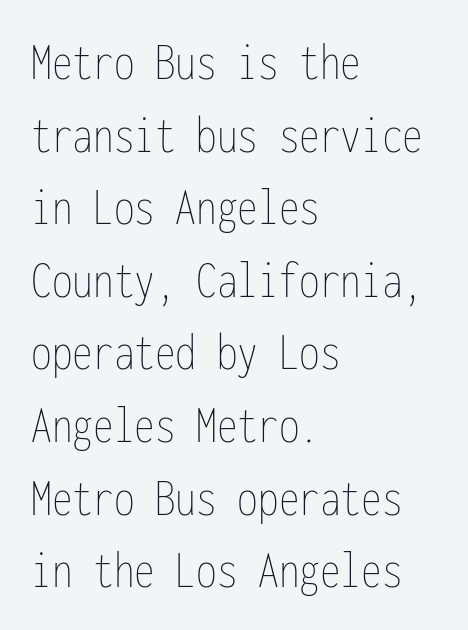
Each stroke keeps to a modest, everyday thickness or less. Leading matches the norm, producing a regular column. The horizontal fit of the characters is conventional and even. One-word summary of the alignment: left. Think of a typewriter: that constant character pitch is what you see here. Descenders hang freely into open space.
